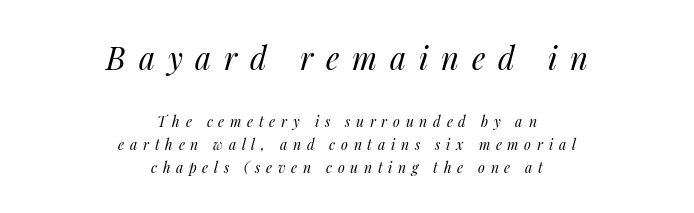
Q: Is the text bold? A: No.
Q: Is the text italic (slanted)? A: Yes, it leans right by about 14 degrees.
Q: Is the text underlined? A: No.
Q: How is the paragraph aligned? A: Centered.
Q: Is the spacing between letters normal or unusually wide? A: Unusually wide.
Q: Is the spacing between lines tight, normal or loose? A: Normal.
Q: Which block of text is set in a larger size, the first (top) or the second (bottom)? A: The first (top) one.
Q: Width (condensed, normal, or wide)? A: Normal.
Q: Stroke contrast? A: Medium.
Q: x-height? A: Medium.
Q: Monospaced? A: No.
